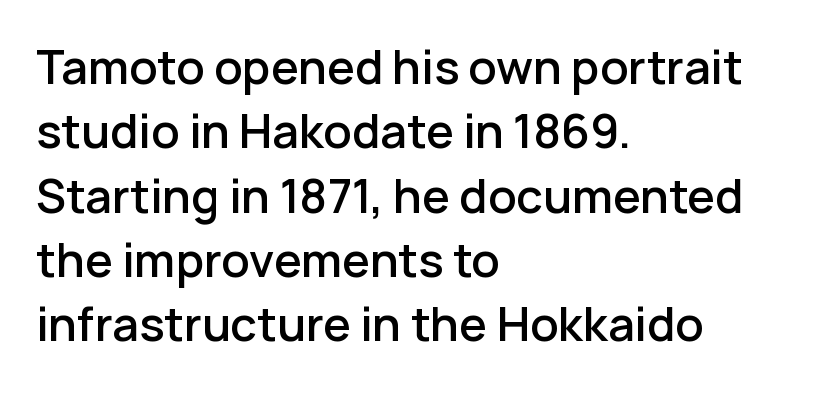
Q: Is the text bold? A: Semi-bold.
Q: Is the text italic (slanted)? A: No, it is upright.
Q: Is the typeface a serif or a sans-serif typeface? A: Sans-serif.
Q: Is the text underlined? A: No.
Q: How is the paragraph aligned? A: Left-aligned.
Q: Is the spacing between letters normal or unusually wide? A: Normal.
Q: Is the spacing between lines tight, normal or loose? A: Normal.
Q: Width (condensed, normal, or wide)? A: Normal.
Q: Stroke contrast? A: Low.
Q: x-height? A: Medium.
Q: Monospaced? A: No.
